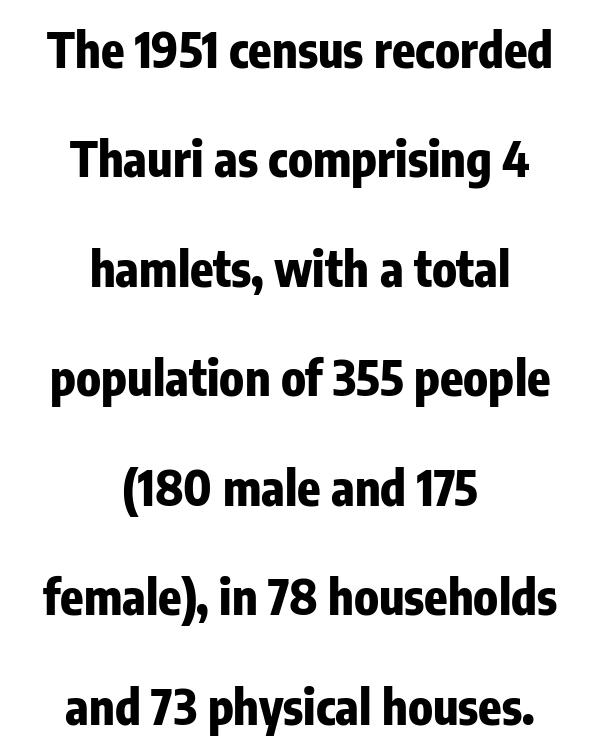
{"serif": "no", "italic": "no", "bold": "yes", "weight": "heavy", "width": "condensed", "stroke_contrast": "low", "x_height": "medium", "monospaced": "no", "underline": "no", "align": "center", "line_spacing": "loose", "line_spacing_ratio": 2.28, "letter_spacing": "normal", "letter_spacing_em": 0.0, "glyph_px": 48}
